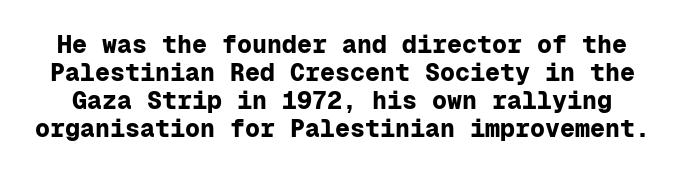
The image shows 25 px bold type, upright; set tight line spacing (1.12x), normal letter spacing, not underlined.
